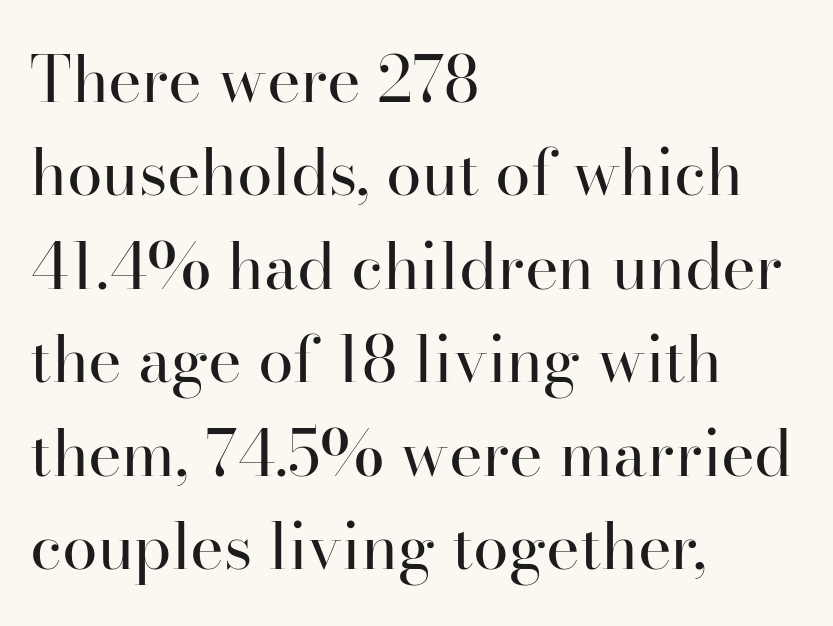
{"serif": "yes", "italic": "no", "bold": "no", "weight": "regular", "width": "normal", "stroke_contrast": "high", "x_height": "small", "monospaced": "no", "underline": "no", "align": "left", "line_spacing": "normal", "line_spacing_ratio": 1.46, "letter_spacing": "normal", "letter_spacing_em": 0.0, "glyph_px": 64}
